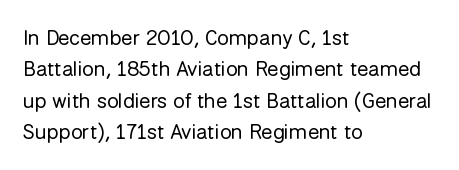
{"italic": "no", "bold": "no", "underline": "no", "align": "left", "line_spacing": "normal", "line_spacing_ratio": 1.5, "letter_spacing": "normal", "letter_spacing_em": 0.0, "glyph_px": 21}
